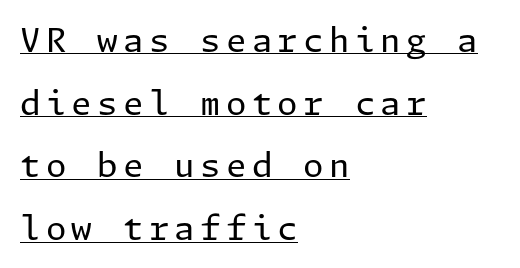
Q: Is the text bold? A: No.
Q: Is the text italic (slanted)? A: No, it is upright.
Q: Is the typeface a serif or a sans-serif typeface? A: Sans-serif.
Q: Is the text underlined? A: Yes.
Q: How is the paragraph aligned? A: Left-aligned.
Q: Is the spacing between lines tight, normal or loose? A: Loose.
Q: Width (condensed, normal, or wide)? A: Normal.
Q: Stroke contrast? A: Low.
Q: x-height? A: Medium.
